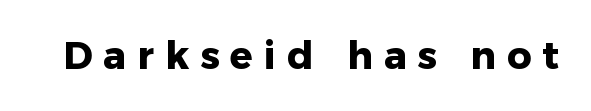
The image shows 38 px heavy sans-serif type, upright; set unusually wide letter spacing (+0.29 em), not underlined; low stroke contrast and a medium x-height.
